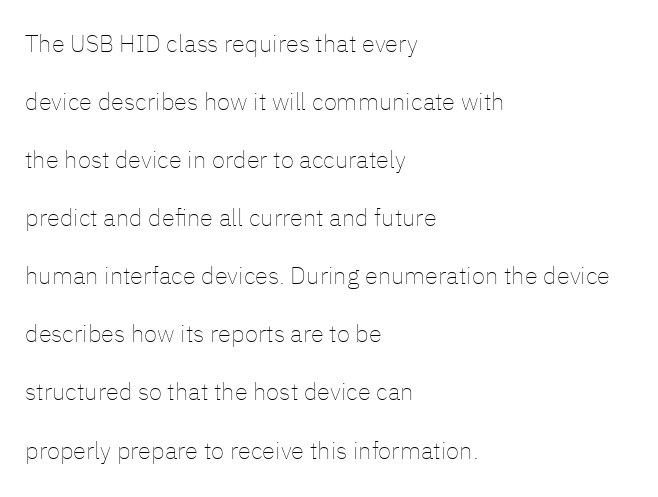
{"italic": "no", "bold": "no", "underline": "no", "align": "left", "line_spacing": "loose", "line_spacing_ratio": 2.42, "letter_spacing": "normal", "letter_spacing_em": 0.0, "glyph_px": 24}
